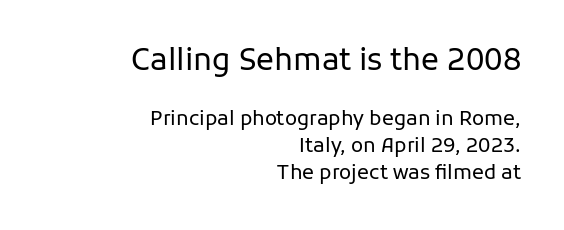
The image shows 30 px regular-weight sans-serif type, upright; set right-aligned, normal line spacing (1.34x), normal letter spacing, not underlined; the first (top) block is 1.5x larger; low stroke contrast and a medium x-height.
